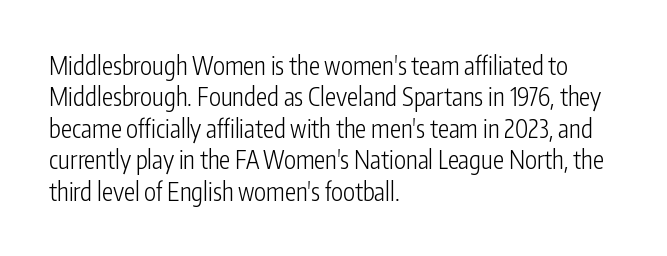
The image shows 25 px text type, upright; set left-aligned, normal line spacing (1.26x), normal letter spacing, not underlined.
